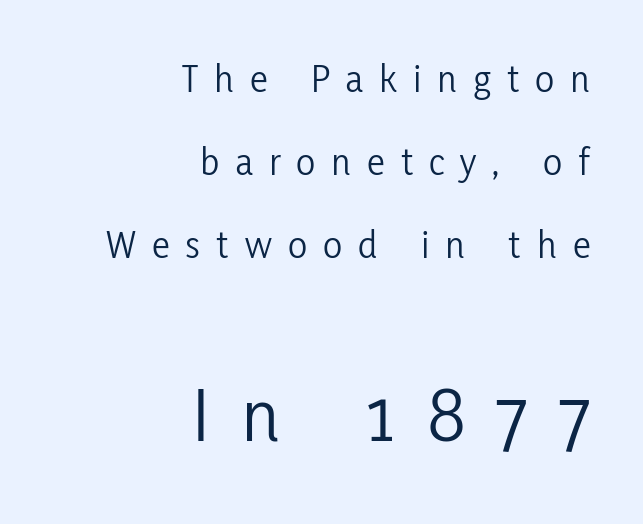
The image shows 79 px light, condensed sans-serif type, upright; set right-aligned, loose line spacing (2.07x), unusually wide letter spacing (+0.4 em), not underlined; the second (bottom) block is 1.98x larger; low stroke contrast and a medium x-height.
